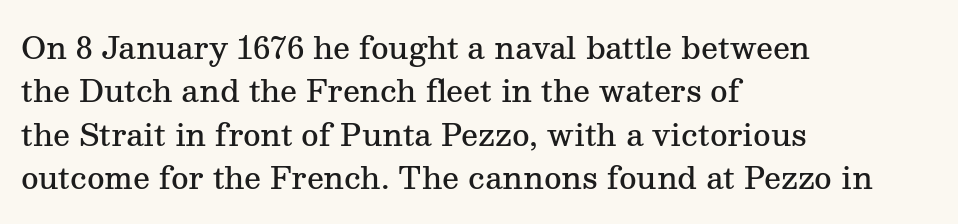
The image shows 30 px semibold serif type, upright; set left-aligned, normal line spacing (1.45x), normal letter spacing, not underlined; medium stroke contrast and a medium x-height.
